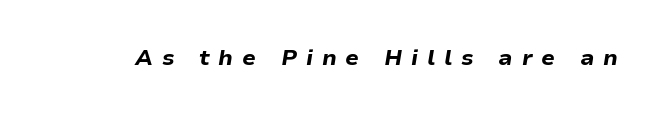
The image shows 22 px bold type, italic (leaning right); set unusually wide letter spacing (+0.4 em), not underlined.
